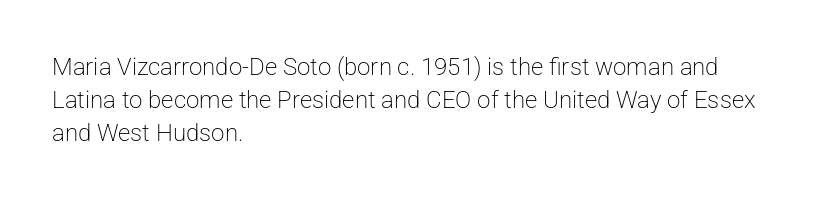
Q: Is the text bold? A: No.
Q: Is the text italic (slanted)? A: No, it is upright.
Q: Is the text underlined? A: No.
Q: How is the paragraph aligned? A: Left-aligned.
Q: Is the spacing between letters normal or unusually wide? A: Normal.
Q: Is the spacing between lines tight, normal or loose? A: Normal.
